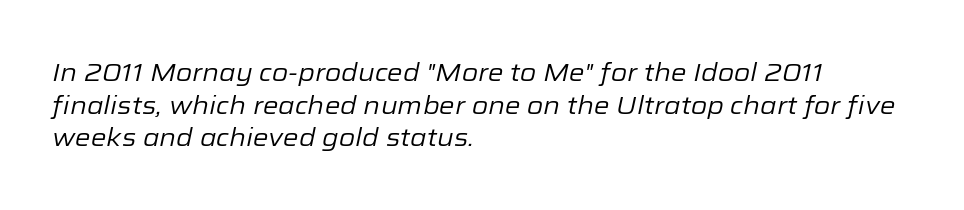
Compared with typical paragraphs, the rows here are spaced about the same. The words here are not underlined. Does extra space separate the letters? No, they use regular spacing. Stems and bowls with no extra thickness — not bold.
